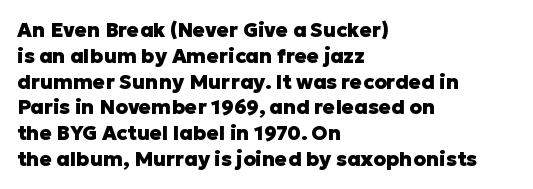
The image shows 20 px bold type, upright; set left-aligned, normal line spacing (1.29x), normal letter spacing, not underlined.
